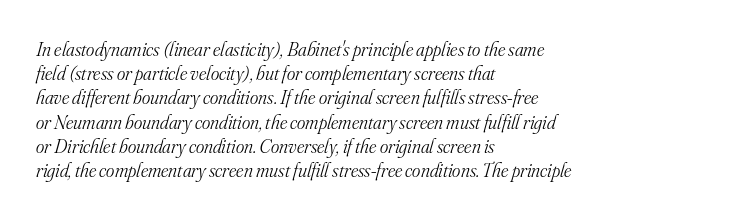
Q: Is the text bold? A: No.
Q: Is the text italic (slanted)? A: Yes, it leans right by about 16 degrees.
Q: Is the text underlined? A: No.
Q: How is the paragraph aligned? A: Left-aligned.
Q: Is the spacing between letters normal or unusually wide? A: Normal.
